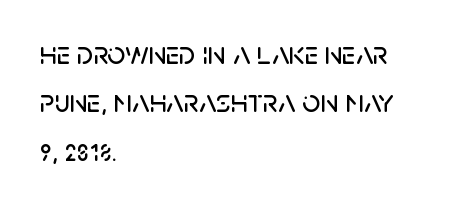
Q: Is the text italic (slanted)? A: No, it is upright.
Q: Is the typeface a serif or a sans-serif typeface? A: Sans-serif.
Q: Is the text underlined? A: No.
Q: How is the paragraph aligned? A: Left-aligned.
Q: Is the spacing between letters normal or unusually wide? A: Normal.
Q: Is the spacing between lines tight, normal or loose? A: Normal.
Q: Width (condensed, normal, or wide)? A: Normal.
Q: Stroke contrast? A: Low.
Q: x-height? A: Large.
Q: Monospaced? A: No.
